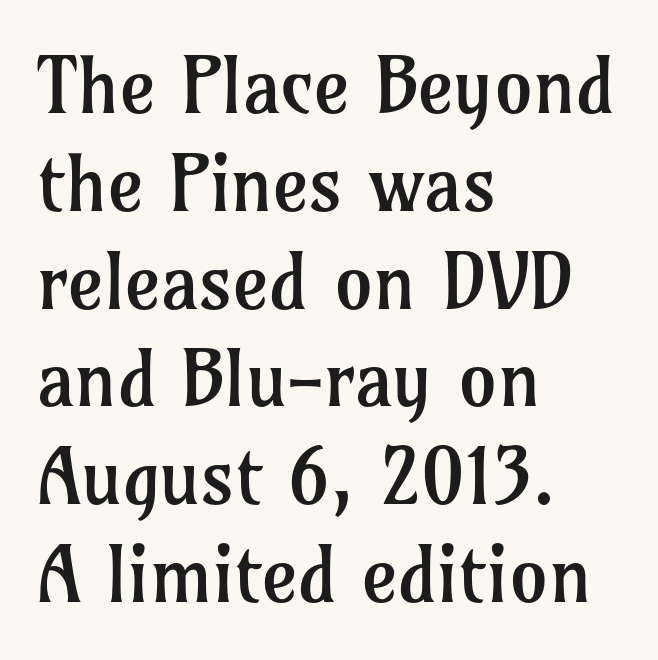
The image shows 77 px regular-weight serif type, upright; set left-aligned, normal line spacing (1.27x), normal letter spacing, not underlined; low stroke contrast and a medium x-height.
